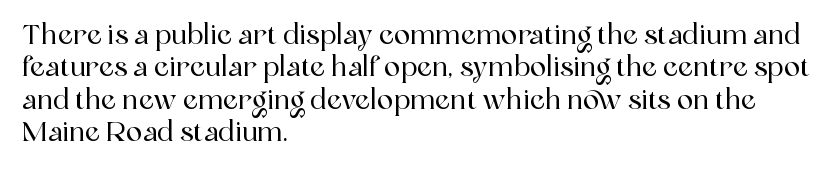
Designer's note — italics off, roman on. The specimen omits any rule beneath the text block's lines. No extra tracking has been applied to these lines. Each line starts at the same left margin while the right side varies.
